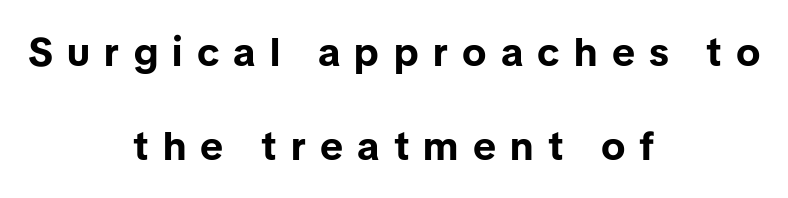
{"serif": "no", "italic": "no", "bold": "yes", "weight": "bold", "width": "normal", "stroke_contrast": "low", "x_height": "medium", "monospaced": "no", "underline": "no", "align": "center", "line_spacing": "loose", "line_spacing_ratio": 2.34, "letter_spacing": "wide", "letter_spacing_em": 0.36, "glyph_px": 40}
